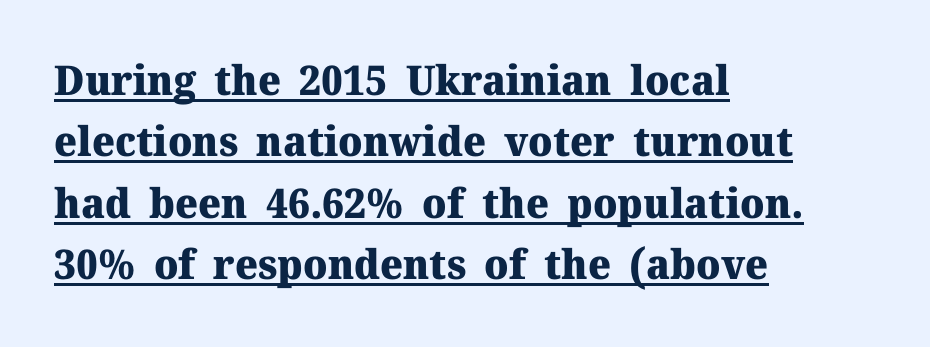
Leftover space on each line is placed entirely after the last word. Underlined type. Heavy, bold letterforms. A roman cut, with each character standing at attention. Is there much room between lines? A standard amount, neither cramped nor airy. The rendering shows small feet on the letterforms — a serif design.
